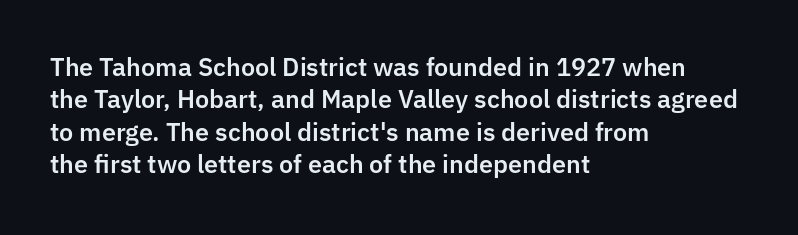
Glyph-to-glyph distance matches everyday printed text. Teacher's note: observe the even left margin — that is flush-left alignment. Type without underlining. This sample keeps an unexceptional amount of space between lines. This is roman type, the default non-slanted kind.
